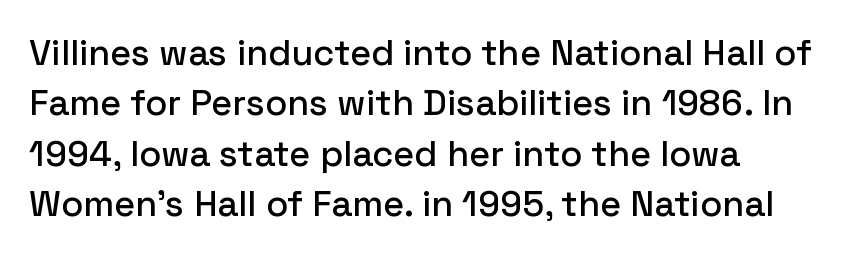
Q: Is the text italic (slanted)? A: No, it is upright.
Q: Is the typeface a serif or a sans-serif typeface? A: Sans-serif.
Q: Is the text underlined? A: No.
Q: How is the paragraph aligned? A: Left-aligned.
Q: Is the spacing between letters normal or unusually wide? A: Normal.
Q: Is the spacing between lines tight, normal or loose? A: Normal.
Q: Width (condensed, normal, or wide)? A: Normal.
Q: Stroke contrast? A: Low.
Q: x-height? A: Medium.
Q: Monospaced? A: No.
